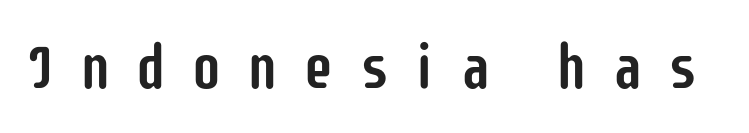
The image shows 62 px condensed sans-serif type, upright; set unusually wide letter spacing (+0.4 em), not underlined; low stroke contrast and a large x-height.
